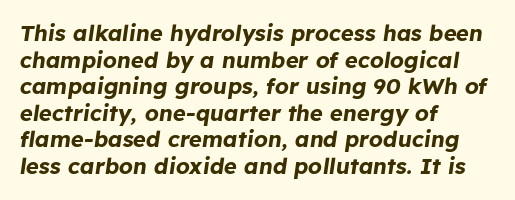
The image shows 22 px bold type, italic (leaning right); set left-aligned, line spacing 1.21x, normal letter spacing, not underlined.
